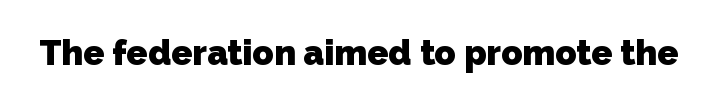
{"serif": "no", "bold": "yes", "weight": "heavy", "width": "normal", "stroke_contrast": "low", "x_height": "medium", "monospaced": "no", "underline": "no", "letter_spacing": "normal", "letter_spacing_em": 0.0, "glyph_px": 35}
